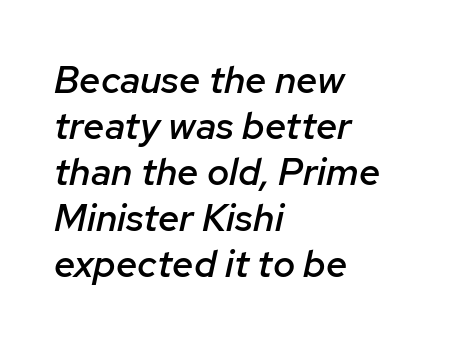
Semibold letterforms, between regular and bold. The glyphs are unaccompanied by any horizontal stroke below them. A student would call this left alignment; a typographer would say flush left, rag right. These lines are rendered in a variable-pitch font. Caption: standard tracking, unaltered. Does the lettering tilt? It does — this is italic.
